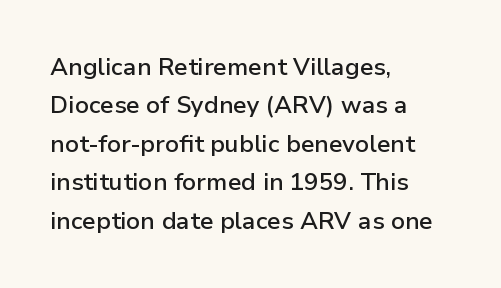
The image shows 24 px text type, upright; set left-aligned, normal line spacing (1.6x), normal letter spacing, not underlined.
